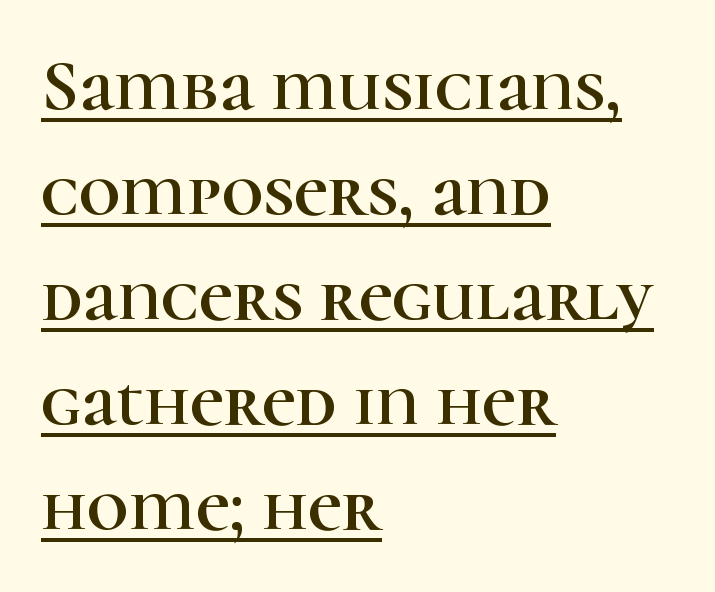
The image shows 73 px serif type, upright; set left-aligned, normal line spacing (1.44x), normal letter spacing, underlined; high stroke contrast and a medium x-height.
